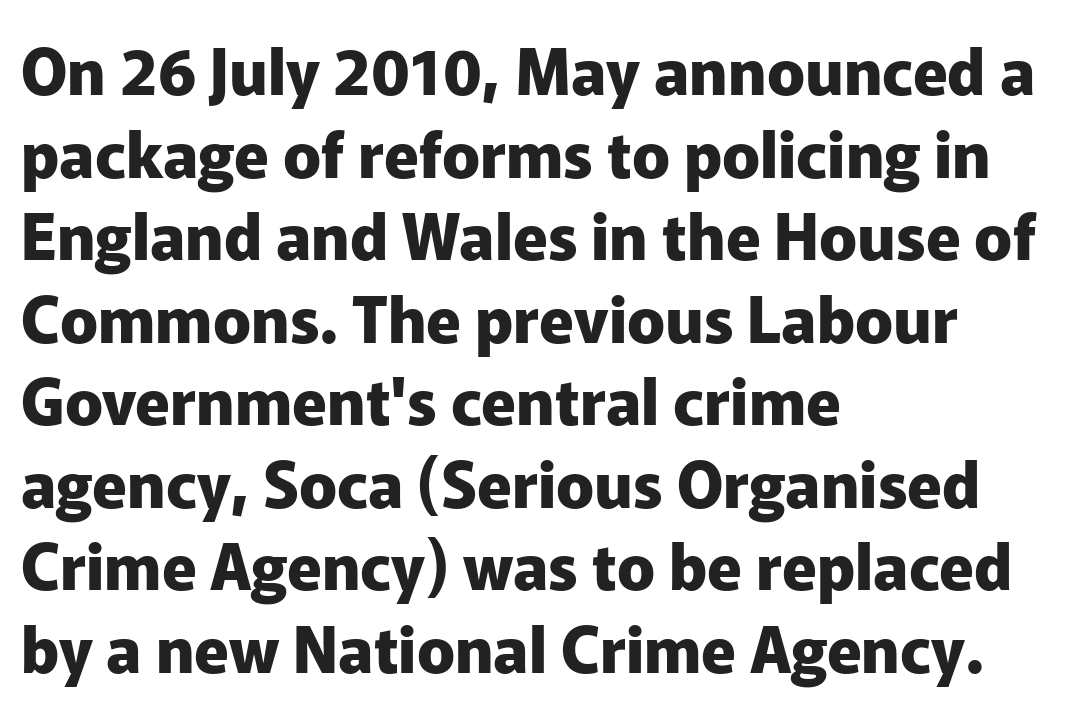
Weight: bold. Posture: upright roman. Rows of type keep a routine distance in the vertical direction. This sample has the flowing, uneven cadence of proportional lettering. All the whitespace from short lines collects on the right.
